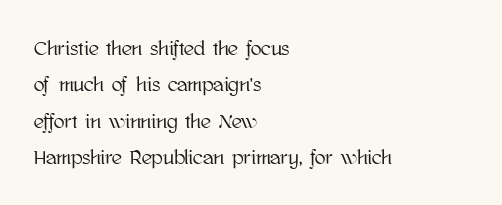
Q: Is the text italic (slanted)? A: No, it is upright.
Q: Is the text underlined? A: No.
Q: How is the paragraph aligned? A: Left-aligned.
Q: Is the spacing between letters normal or unusually wide? A: Normal.
